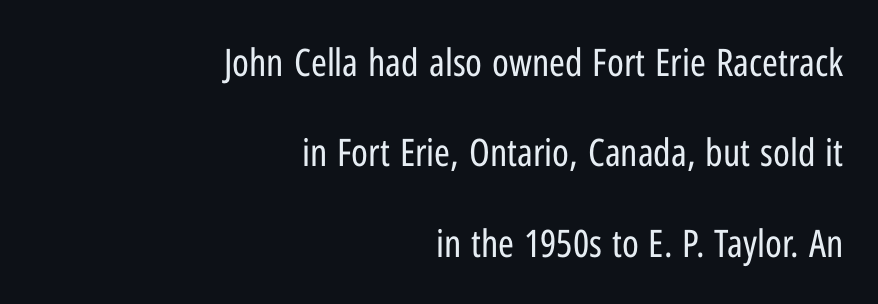
Q: Is the text bold? A: No.
Q: Is the text italic (slanted)? A: No, it is upright.
Q: Is the typeface a serif or a sans-serif typeface? A: Sans-serif.
Q: Is the text underlined? A: No.
Q: How is the paragraph aligned? A: Right-aligned.
Q: Is the spacing between letters normal or unusually wide? A: Normal.
Q: Is the spacing between lines tight, normal or loose? A: Loose.
Q: Width (condensed, normal, or wide)? A: Condensed.
Q: Stroke contrast? A: Low.
Q: x-height? A: Medium.
Q: Monospaced? A: No.
